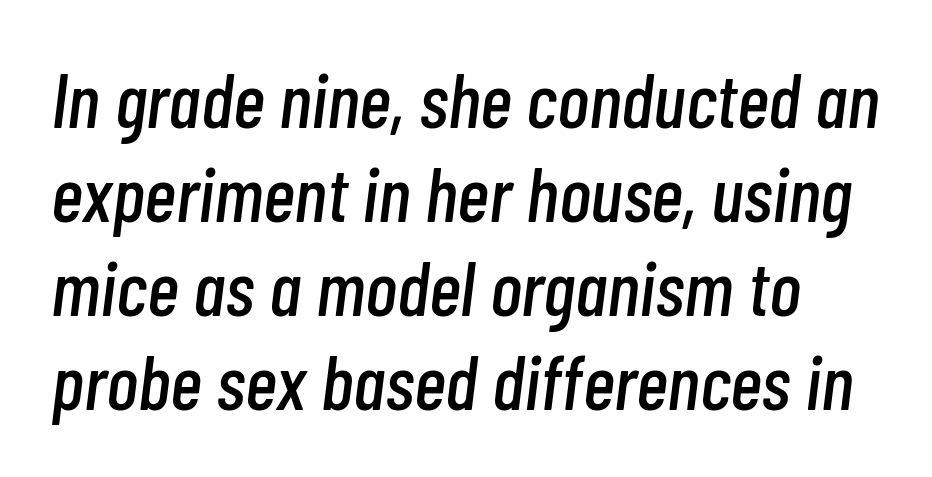
The image shows 77 px condensed type, italic (leaning right); set line spacing 1.22x, normal letter spacing, not underlined; low stroke contrast and a medium x-height.
